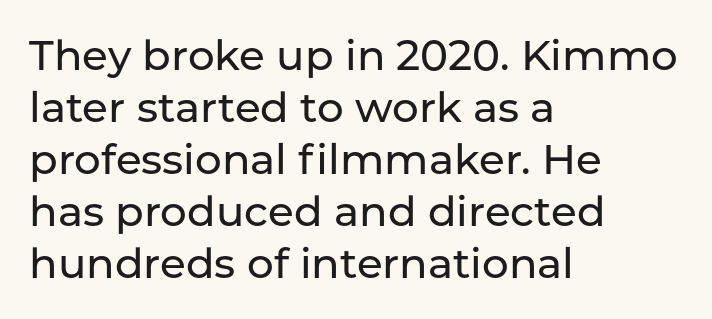
The image shows 42 px sans-serif type, upright; set left-aligned, line spacing 1.24x, normal letter spacing, not underlined; low stroke contrast and a medium x-height.
